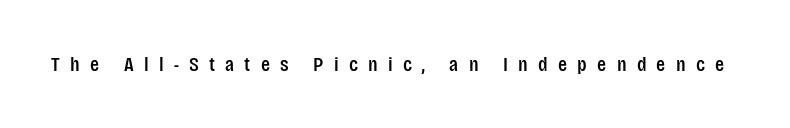
Q: Is the text italic (slanted)? A: No, it is upright.
Q: Is the text underlined? A: No.
Q: Is the spacing between letters normal or unusually wide? A: Unusually wide.
